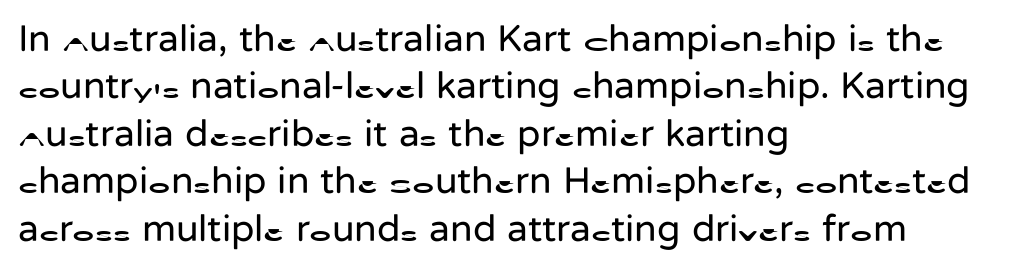
Q: Is the text bold? A: No.
Q: Is the text italic (slanted)? A: No, it is upright.
Q: Is the typeface a serif or a sans-serif typeface? A: Sans-serif.
Q: Is the text underlined? A: No.
Q: How is the paragraph aligned? A: Left-aligned.
Q: Is the spacing between letters normal or unusually wide? A: Normal.
Q: Is the spacing between lines tight, normal or loose? A: Normal.
Q: Width (condensed, normal, or wide)? A: Normal.
Q: Stroke contrast? A: Low.
Q: x-height? A: Medium.
Q: Monospaced? A: No.
